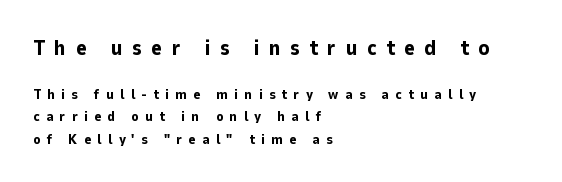
Q: Is the text bold? A: Yes.
Q: Is the text italic (slanted)? A: No, it is upright.
Q: Is the text underlined? A: No.
Q: How is the paragraph aligned? A: Left-aligned.
Q: Is the spacing between letters normal or unusually wide? A: Unusually wide.
Q: Is the spacing between lines tight, normal or loose? A: Normal.
Q: Which block of text is set in a larger size, the first (top) or the second (bottom)? A: The first (top) one.
